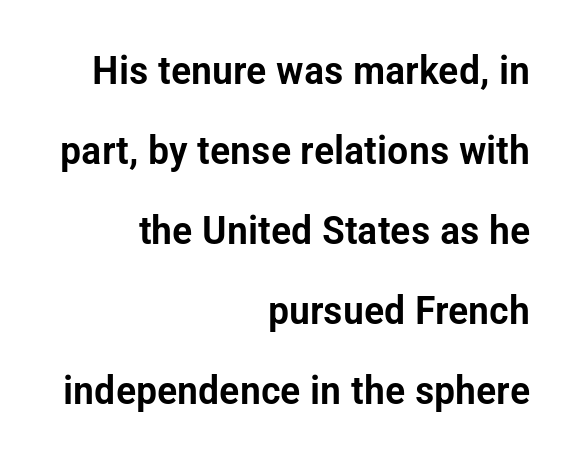
The image shows 40 px condensed sans-serif type, upright; set right-aligned, loose line spacing (2.0x), normal letter spacing, not underlined; low stroke contrast and a medium x-height.
